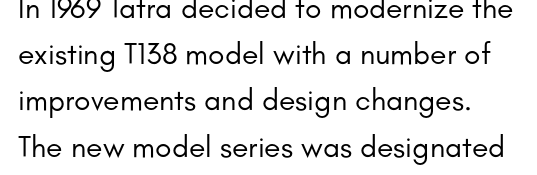
Nothing heavy about these letters — not bold at all. Lines of text with bare space underneath. Does the lettering tilt? It doesn't — this is upright. Glyph-to-glyph distance matches everyday printed text. Nothing sits at the stroke ends, so this counts as sans-serif.
